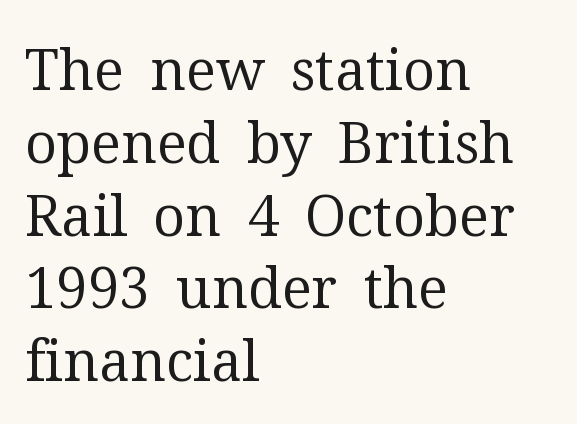
A typesetter would call this zero additional tracking. If you measured baseline to baseline, you'd find a middling distance. Vertical stems look standard width or narrower in stroke. The area under the type is left untouched.
